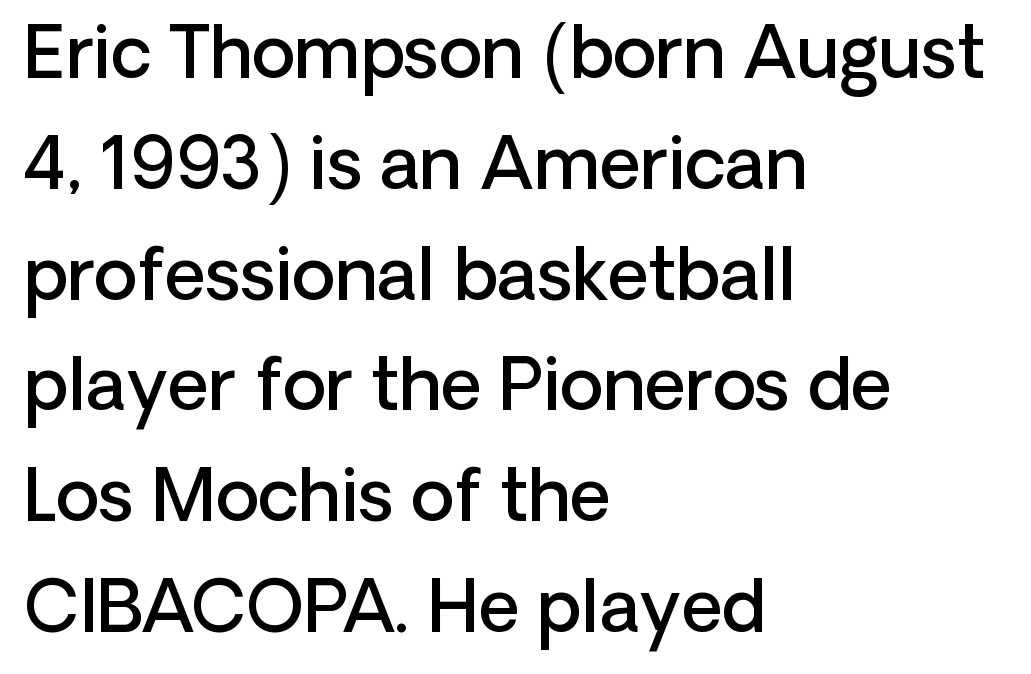
The image shows 71 px semibold sans-serif type, upright; set left-aligned, normal line spacing (1.56x), normal letter spacing, not underlined; low stroke contrast and a medium x-height.
